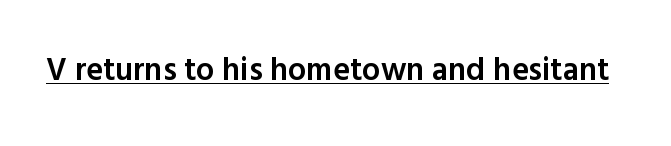
Q: Is the text bold? A: Semi-bold.
Q: Is the text italic (slanted)? A: No, it is upright.
Q: Is the typeface a serif or a sans-serif typeface? A: Sans-serif.
Q: Is the text underlined? A: Yes.
Q: Is the spacing between letters normal or unusually wide? A: Normal.
Q: Width (condensed, normal, or wide)? A: Normal.
Q: x-height? A: Medium.
Q: Monospaced? A: No.
